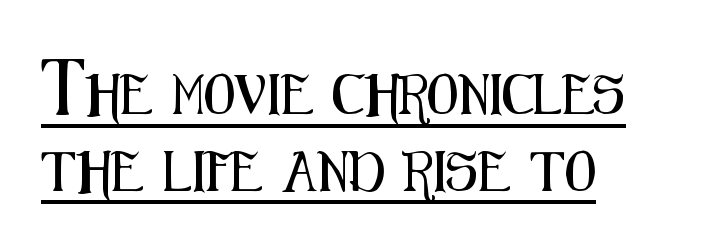
Q: Is the text italic (slanted)? A: No, it is upright.
Q: Is the text underlined? A: Yes.
Q: How is the paragraph aligned? A: Left-aligned.
Q: Is the spacing between letters normal or unusually wide? A: Normal.
Q: Is the spacing between lines tight, normal or loose? A: Loose.
Q: Width (condensed, normal, or wide)? A: Condensed.
Q: Stroke contrast? A: Medium.
Q: x-height? A: Medium.
Q: Monospaced? A: No.
